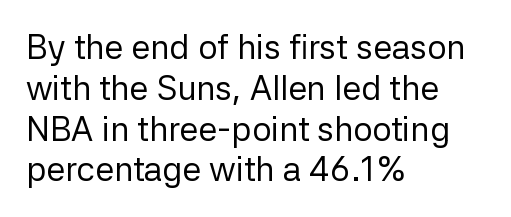
Q: Is the text bold? A: No.
Q: Is the text italic (slanted)? A: No, it is upright.
Q: Is the typeface a serif or a sans-serif typeface? A: Sans-serif.
Q: Is the text underlined? A: No.
Q: How is the paragraph aligned? A: Left-aligned.
Q: Is the spacing between letters normal or unusually wide? A: Normal.
Q: Width (condensed, normal, or wide)? A: Normal.
Q: Stroke contrast? A: Low.
Q: x-height? A: Medium.
Q: Monospaced? A: No.
